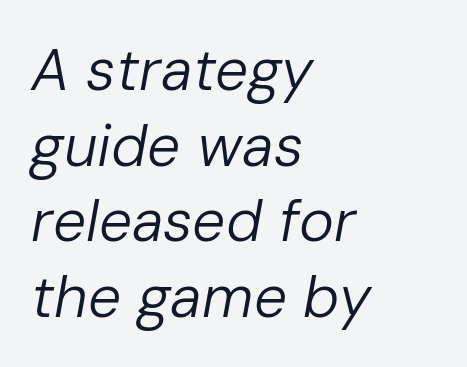
Descenders are the only things crossing below the line. Visually the block forms a straight wall on the left and a jagged coastline on the right. Horizontal bands of white between lines are of average thickness. This sample has the flowing, uneven cadence of proportional lettering. You could call the tracking neutral — neither tight nor loose.
